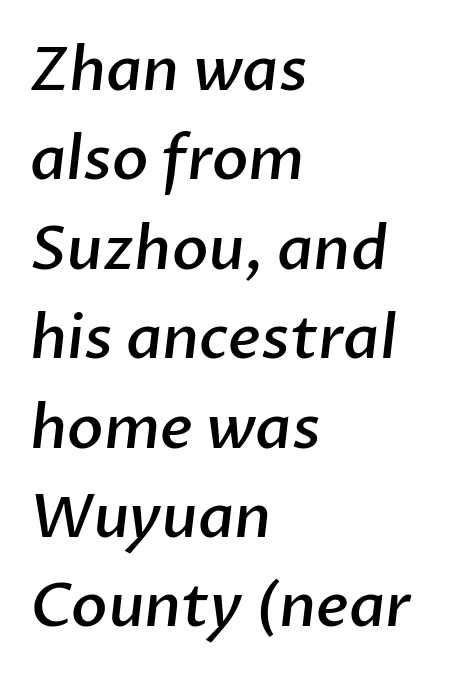
Inter-character spacing is left at the font's built-in metrics. The space beneath each line is pristine and unruled. This rendering uses left alignment, leaving the right contour irregular. This sample has the flowing, uneven cadence of proportional lettering.
